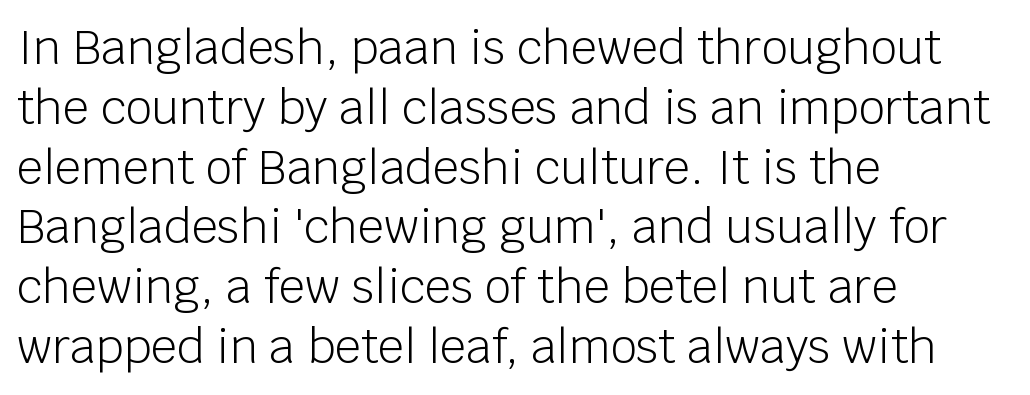
{"serif": "no", "italic": "no", "bold": "no", "weight": "light", "width": "normal", "stroke_contrast": "low", "x_height": "large", "monospaced": "no", "underline": "no", "align": "left", "line_spacing": "normal", "line_spacing_ratio": 1.3, "letter_spacing": "normal", "letter_spacing_em": 0.0, "glyph_px": 46}
